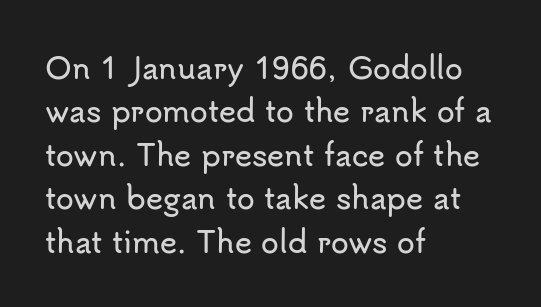
The image shows 29 px sans-serif type, upright; set left-aligned, normal line spacing (1.5x), normal letter spacing, not underlined; low stroke contrast and a small x-height.
